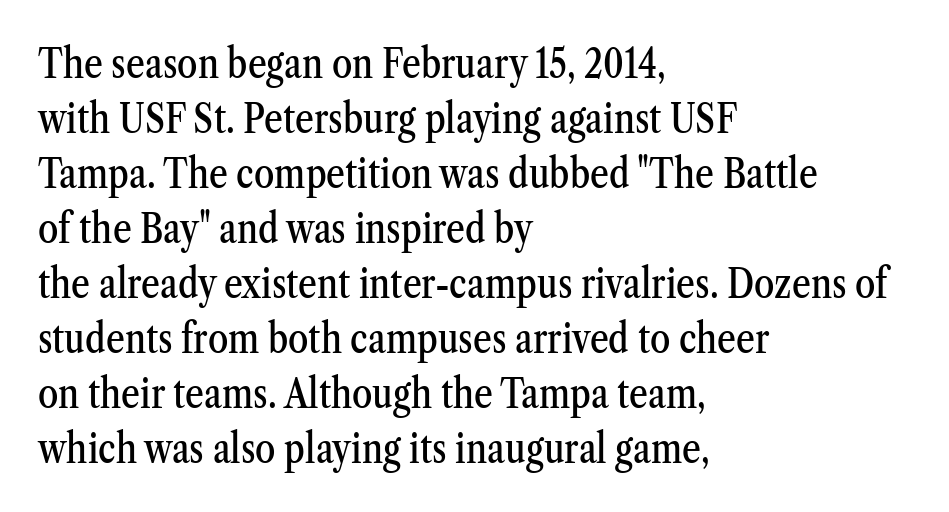
{"serif": "yes", "italic": "no", "width": "condensed", "stroke_contrast": "medium", "x_height": "medium", "monospaced": "no", "underline": "no", "align": "left", "line_spacing": "normal", "line_spacing_ratio": 1.34, "letter_spacing": "normal", "letter_spacing_em": 0.0, "glyph_px": 41}
